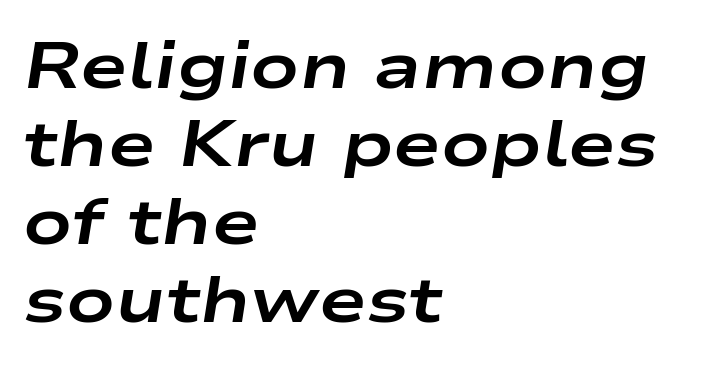
Q: Is the text bold? A: Yes.
Q: Is the text italic (slanted)? A: Yes, it leans right by about 9 degrees.
Q: Is the text underlined? A: No.
Q: How is the paragraph aligned? A: Left-aligned.
Q: Is the spacing between letters normal or unusually wide? A: Normal.
Q: Width (condensed, normal, or wide)? A: Wide.
Q: Stroke contrast? A: Low.
Q: x-height? A: Medium.
Q: Monospaced? A: No.
